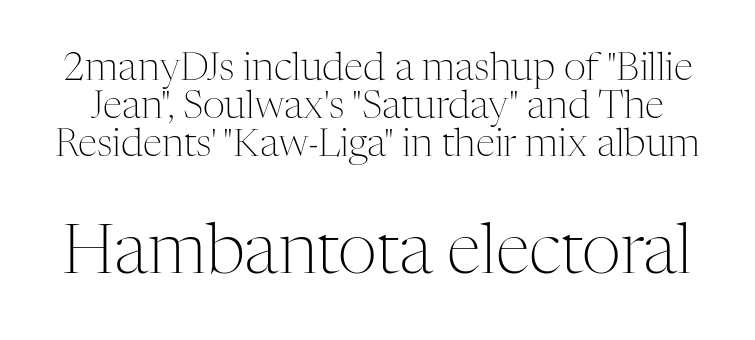
{"serif": "yes", "italic": "no", "bold": "no", "weight": "light", "width": "normal", "stroke_contrast": "medium", "x_height": "medium", "monospaced": "no", "underline": "no", "line_spacing": "tight", "line_spacing_ratio": 0.98, "letter_spacing": "normal", "letter_spacing_em": 0.0, "larger_block": "second", "size_ratio": 1.77, "glyph_px": 69}
